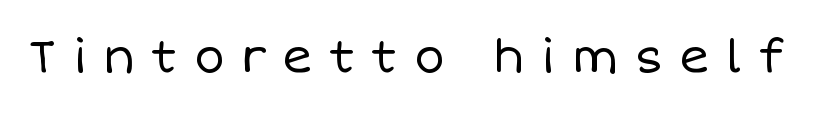
Q: Is the text bold? A: No.
Q: Is the text italic (slanted)? A: No, it is upright.
Q: Is the text underlined? A: No.
Q: Is the spacing between letters normal or unusually wide? A: Unusually wide.
Q: Width (condensed, normal, or wide)? A: Normal.
Q: Stroke contrast? A: Low.
Q: x-height? A: Large.
Q: Monospaced? A: No.
